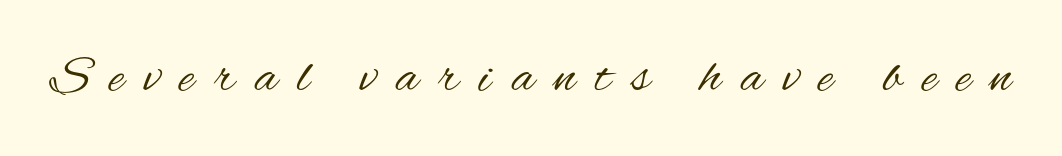
{"serif": "no", "bold": "no", "weight": "regular", "width": "condensed", "stroke_contrast": "medium", "x_height": "small", "monospaced": "no", "underline": "no", "letter_spacing": "wide", "letter_spacing_em": 0.38, "glyph_px": 53}
